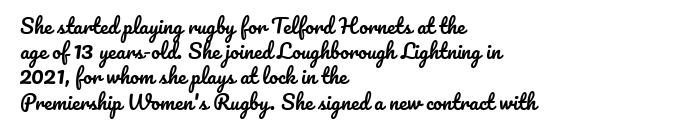
The image shows 20 px text type; set left-aligned, normal line spacing (1.26x), normal letter spacing, not underlined.
